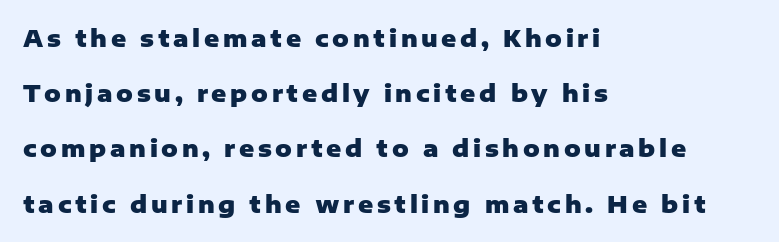
{"italic": "no", "bold": "yes", "underline": "no", "align": "left", "line_spacing": "loose", "line_spacing_ratio": 2.4, "glyph_px": 23}
